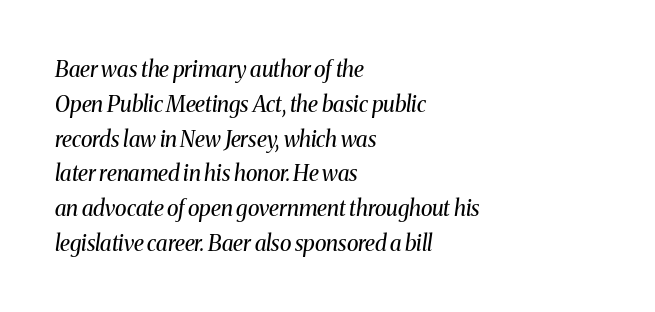
The image shows 22 px text type, italic (leaning right); set left-aligned, normal line spacing (1.58x), normal letter spacing, not underlined.
